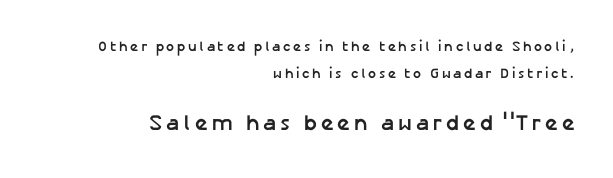
Between these two stacked blocks, the lower one wins on size. Italic? Not at all — the glyphs are vertical. Compared with a flush-left layout, this one pins lines to the opposite, right side. The specimen omits any rule beneath the text block's lines.
